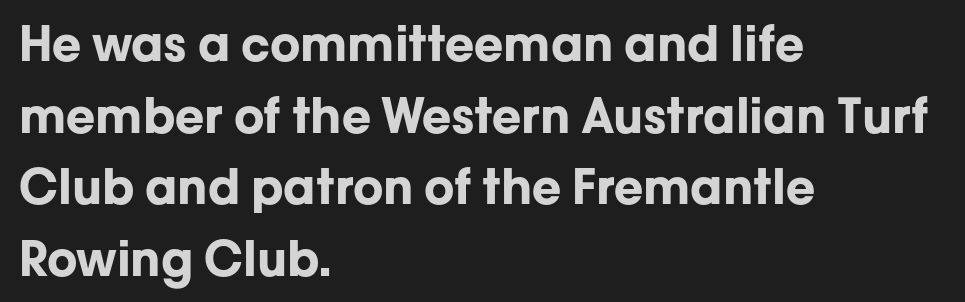
The image shows 48 px bold sans-serif type, upright; set left-aligned, normal line spacing (1.49x), normal letter spacing, not underlined; low stroke contrast and a medium x-height.
